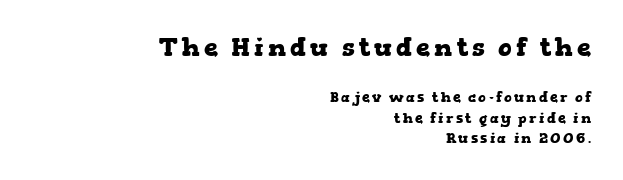
{"italic": "no", "bold": "yes", "underline": "no", "align": "right", "line_spacing": "normal", "line_spacing_ratio": 1.46, "larger_block": "first", "size_ratio": 1.79, "glyph_px": 25}
